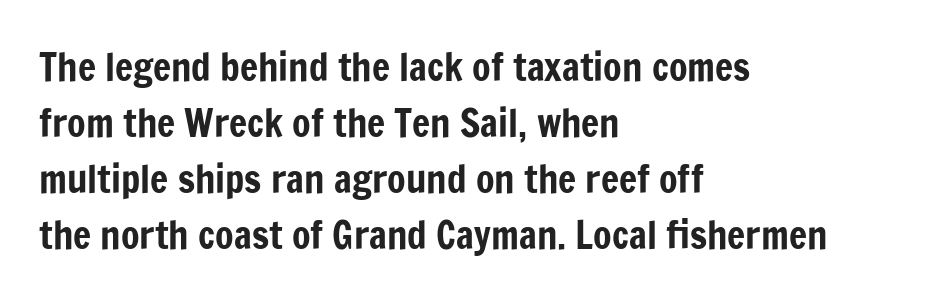
Q: Is the text italic (slanted)? A: No, it is upright.
Q: Is the typeface a serif or a sans-serif typeface? A: Sans-serif.
Q: Is the text underlined? A: No.
Q: How is the paragraph aligned? A: Left-aligned.
Q: Is the spacing between letters normal or unusually wide? A: Normal.
Q: Is the spacing between lines tight, normal or loose? A: Normal.
Q: Width (condensed, normal, or wide)? A: Condensed.
Q: Stroke contrast? A: Low.
Q: x-height? A: Medium.
Q: Monospaced? A: No.
